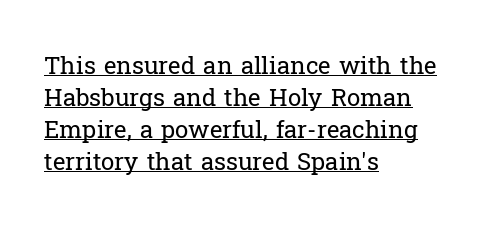
The image shows 24 px text type, upright; set left-aligned, normal line spacing (1.33x), normal letter spacing, underlined.
